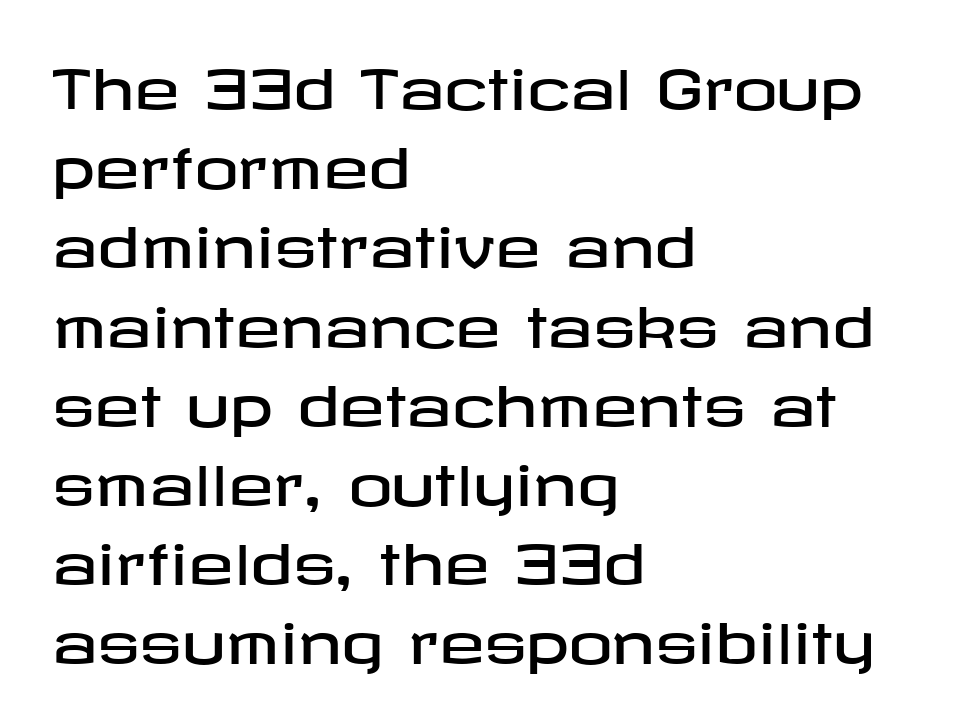
The image shows 55 px wide sans-serif type, upright; set left-aligned, normal line spacing (1.44x), normal letter spacing, not underlined; low stroke contrast and a medium x-height.
